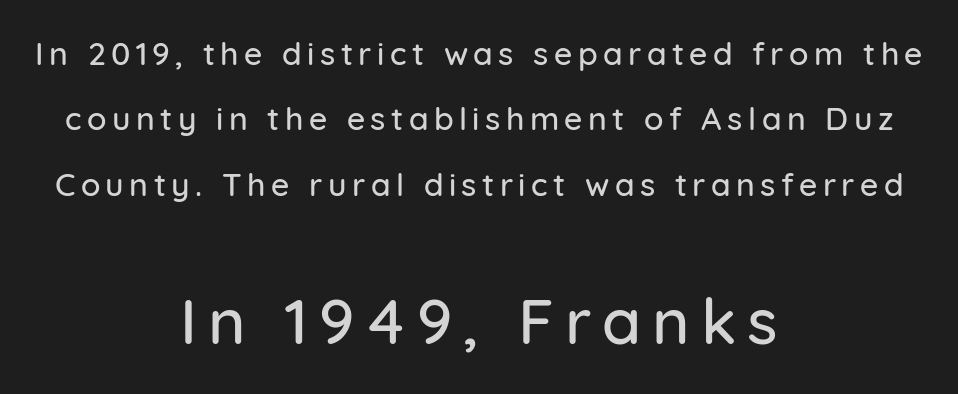
This sample is center-justified, so both line endings float freely. Does the type have serifs? No, each stem ends abruptly. In terms of posture, this sample is upright. If you squint, the bottom block still reads clearly — it's the larger of the two. Think of a printed novel: that variable character pitch is what you see here.
